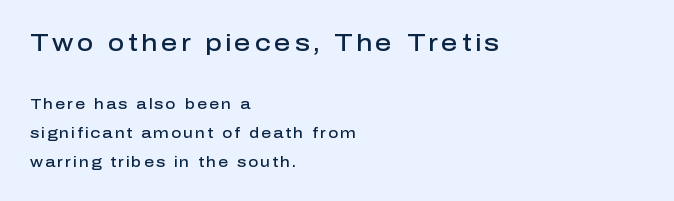
{"italic": "no", "bold": "semi", "underline": "no", "align": "left", "line_spacing": "loose", "line_spacing_ratio": 2.08, "larger_block": "first", "size_ratio": 1.64, "glyph_px": 23}
